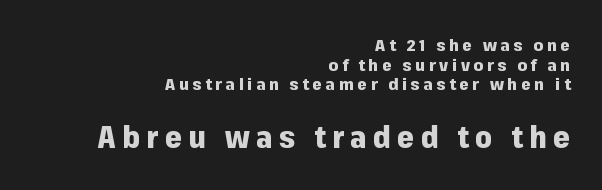
The image shows 30 px heavy sans-serif type, upright; set right-aligned, line spacing 1.16x, unusually wide letter spacing (+0.21 em), not underlined; the second (bottom) block is 1.76x larger; low stroke contrast and a medium x-height.
